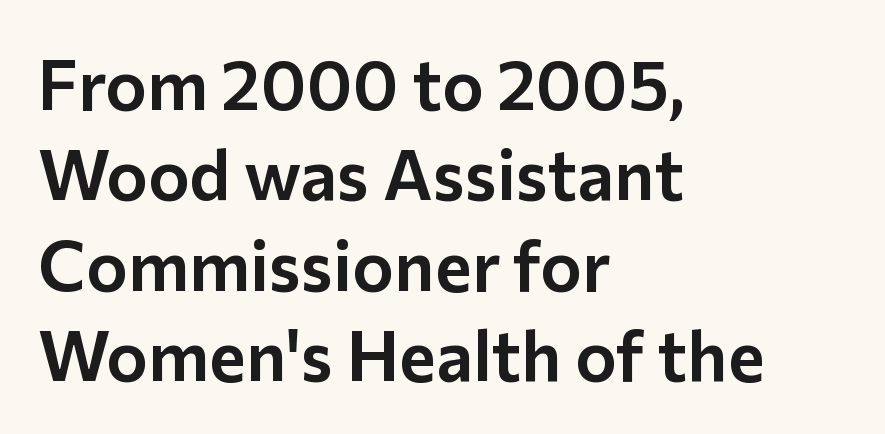
Baseline-to-baseline distance is the conventional proportion of letter height. The rendering uses natural spacing where letterforms have individual widths. No feet cap the strokes, marking this as sans-serif type. The passage shown has conventional tracking throughout.
